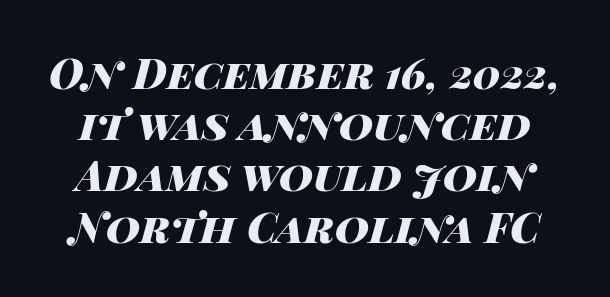
The image shows 42 px heavy, wide type, italic (leaning right); set line spacing 1.22x, normal letter spacing, not underlined; high stroke contrast and a large x-height.
